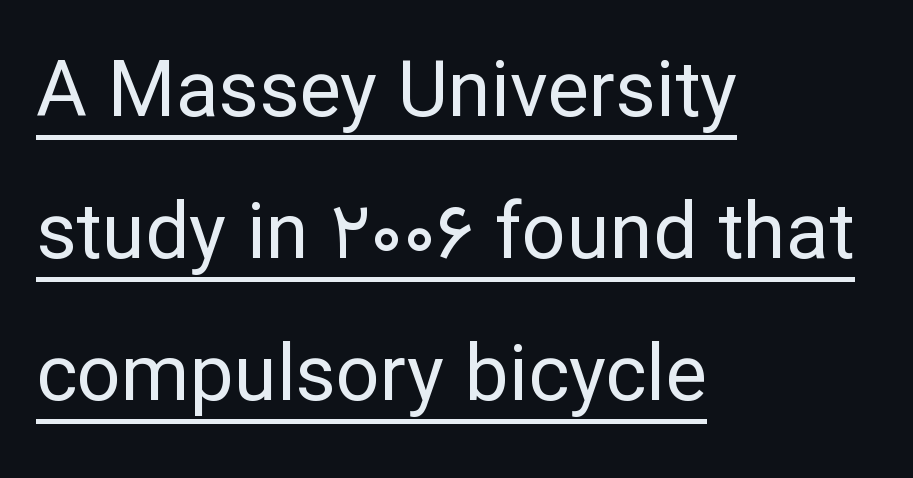
{"serif": "no", "italic": "no", "bold": "no", "weight": "regular", "width": "normal", "stroke_contrast": "low", "x_height": "medium", "monospaced": "no", "underline": "yes", "align": "left", "line_spacing_ratio": 1.82, "letter_spacing": "normal", "letter_spacing_em": 0.0, "glyph_px": 78}
